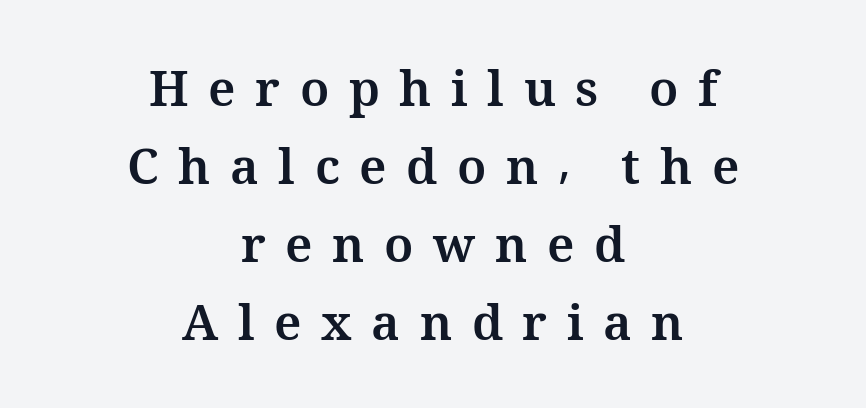
Q: Is the text bold? A: Yes.
Q: Is the text italic (slanted)? A: No, it is upright.
Q: Is the text underlined? A: No.
Q: How is the paragraph aligned? A: Centered.
Q: Is the spacing between letters normal or unusually wide? A: Unusually wide.
Q: Is the spacing between lines tight, normal or loose? A: Normal.
Q: Width (condensed, normal, or wide)? A: Normal.
Q: Stroke contrast? A: Medium.
Q: x-height? A: Medium.
Q: Monospaced? A: No.
